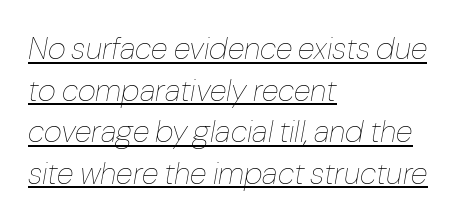
{"italic": "yes", "lean": "right", "slant_degrees": 10, "bold": "no", "weight": "thin", "width": "normal", "stroke_contrast": "low", "x_height": "medium", "monospaced": "no", "underline": "yes", "align": "left", "line_spacing": "normal", "line_spacing_ratio": 1.34, "letter_spacing": "normal", "letter_spacing_em": 0.0, "glyph_px": 31}
